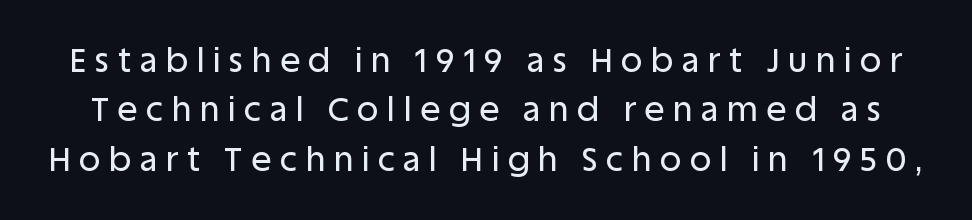
Q: Is the text italic (slanted)? A: No, it is upright.
Q: Is the typeface a serif or a sans-serif typeface? A: Sans-serif.
Q: Is the text underlined? A: No.
Q: Is the spacing between letters normal or unusually wide? A: Unusually wide.
Q: Is the spacing between lines tight, normal or loose? A: Normal.
Q: Width (condensed, normal, or wide)? A: Normal.
Q: Stroke contrast? A: Low.
Q: x-height? A: Large.
Q: Monospaced? A: No.
